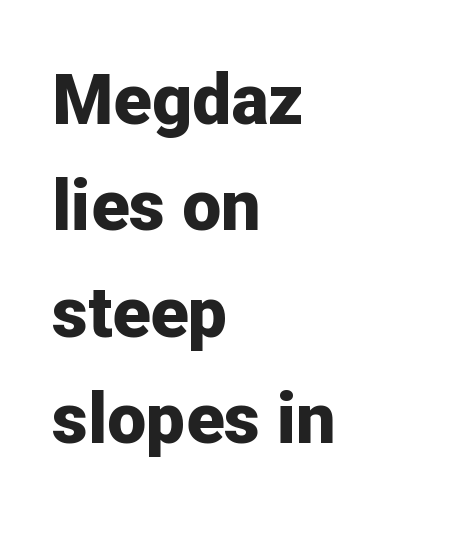
The image shows 70 px bold sans-serif type, upright; set left-aligned, normal line spacing (1.52x), normal letter spacing, not underlined; low stroke contrast and a medium x-height.
